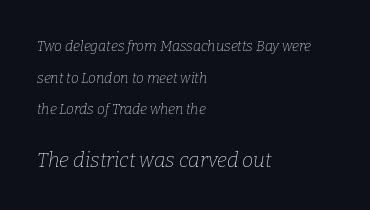
{"italic": "yes", "lean": "right", "slant_degrees": 9, "bold": "no", "underline": "no", "align": "left", "line_spacing": "loose", "line_spacing_ratio": 2.26, "letter_spacing": "normal", "letter_spacing_em": 0.0, "larger_block": "second", "size_ratio": 1.43, "glyph_px": 20}
